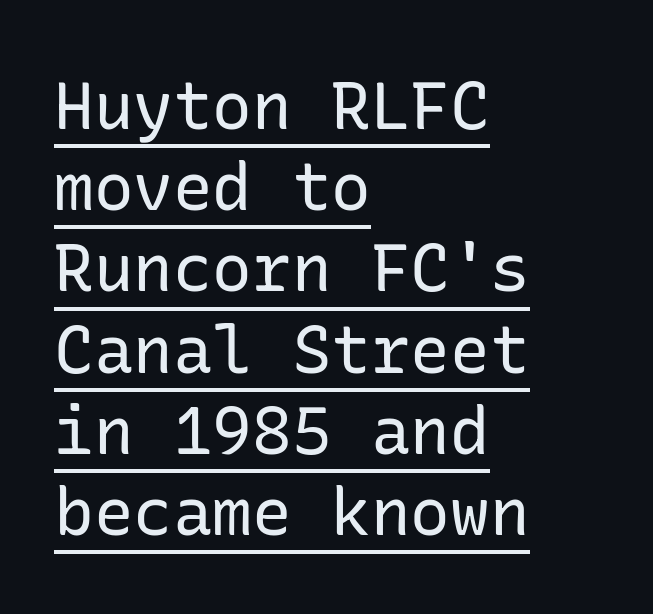
{"serif": "no", "italic": "no", "bold": "no", "weight": "regular", "width": "normal", "stroke_contrast": "low", "x_height": "medium", "underline": "yes", "align": "left", "line_spacing_ratio": 1.23, "letter_spacing": "normal", "letter_spacing_em": 0.0, "glyph_px": 66}
